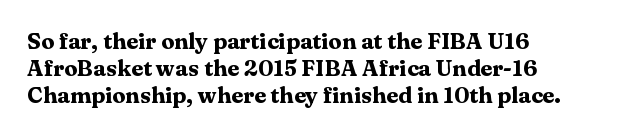
Q: Is the text bold? A: Yes.
Q: Is the text italic (slanted)? A: No, it is upright.
Q: Is the text underlined? A: No.
Q: How is the paragraph aligned? A: Left-aligned.
Q: Is the spacing between letters normal or unusually wide? A: Normal.
